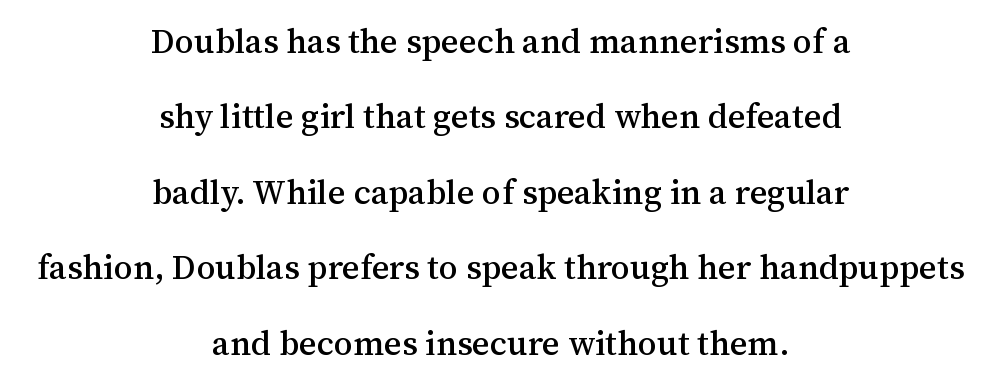
{"serif": "yes", "italic": "no", "width": "normal", "stroke_contrast": "medium", "x_height": "medium", "monospaced": "no", "underline": "no", "align": "center", "line_spacing": "loose", "line_spacing_ratio": 2.22, "letter_spacing": "normal", "letter_spacing_em": 0.0, "glyph_px": 34}
